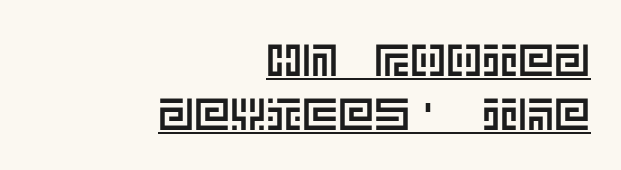
{"italic": "no", "width": "normal", "x_height": "large", "underline": "yes", "align": "right", "line_spacing_ratio": 1.19, "letter_spacing": "normal", "letter_spacing_em": 0.0, "glyph_px": 45}
